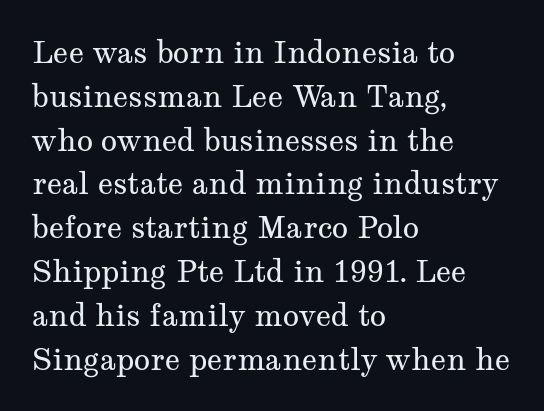
The letters sit at their default tracking, neither squeezed nor spread. Descender tails drop into unmarked territory. The letters stand straight up with perfectly vertical stems. A typesetter would call this leading conventional body-copy spacing. The rendering uses natural spacing where letterforms have individual widths. The text was rendered using a seriffed face with decorative stroke endings.
